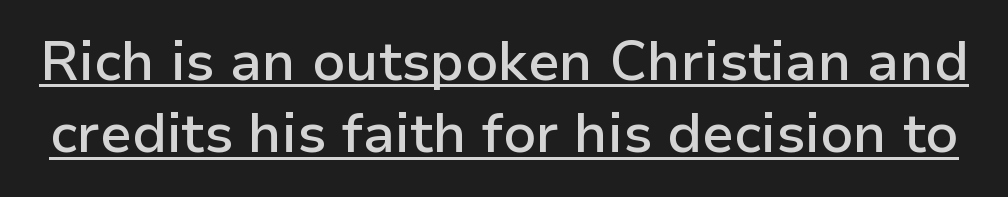
Reading down the column, the eye jumps a familiar distance to each next line. This sample uses plain, unmodified letter spacing. Honestly, the underline is the first thing you notice here. Think of a printed novel: that variable character pitch is what you see here. Notice the strokes are somewhat thickened but not fully heavy: this is a semibold. Classification — sans serif.
